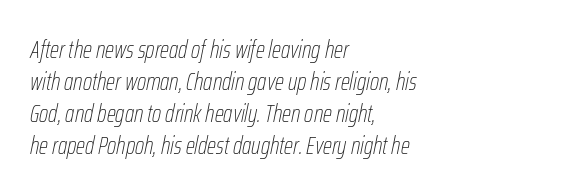
{"italic": "yes", "lean": "right", "slant_degrees": 12, "bold": "no", "underline": "no", "align": "left", "line_spacing": "normal", "line_spacing_ratio": 1.33, "letter_spacing": "normal", "letter_spacing_em": 0.0, "glyph_px": 24}
